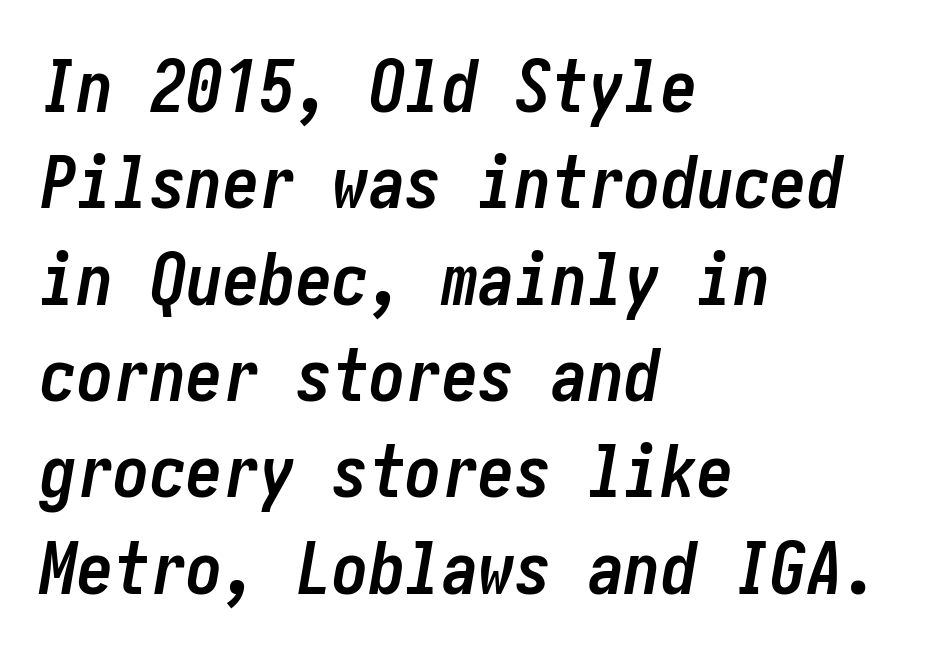
The image shows 73 px semibold, condensed type, italic (leaning right); set left-aligned, normal line spacing (1.32x), normal letter spacing, not underlined; low stroke contrast and a medium x-height.
